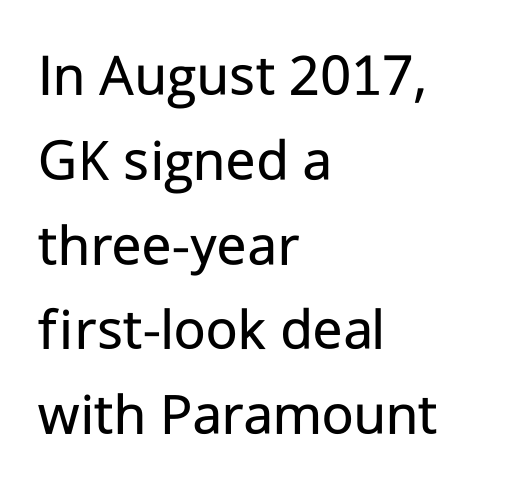
Q: Is the text bold? A: No.
Q: Is the text italic (slanted)? A: No, it is upright.
Q: Is the typeface a serif or a sans-serif typeface? A: Sans-serif.
Q: Is the text underlined? A: No.
Q: How is the paragraph aligned? A: Left-aligned.
Q: Is the spacing between letters normal or unusually wide? A: Normal.
Q: Is the spacing between lines tight, normal or loose? A: Normal.
Q: Width (condensed, normal, or wide)? A: Normal.
Q: Stroke contrast? A: Low.
Q: x-height? A: Medium.
Q: Monospaced? A: No.
